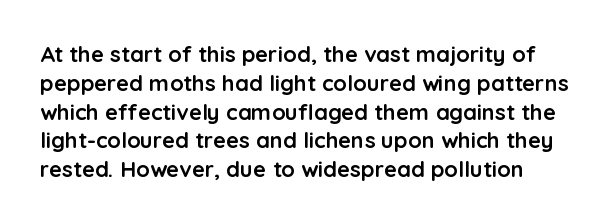
The image shows 22 px bold type, upright; set normal line spacing (1.31x), normal letter spacing, not underlined.
